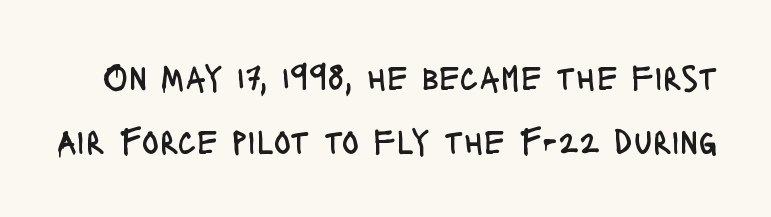
You can tell it's not italic because the verticals are truly vertical. Bare-footed words on every line. Is this a fixed-width face? No — the glyphs have proportional, varying widths. Classification — sans serif. The line texture is even and compact thanks to regular tracking. Weight class: somewhere from thin through regular.
